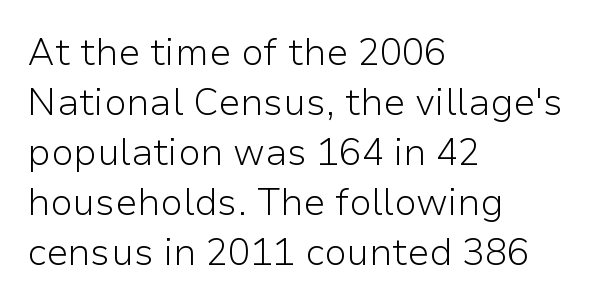
Q: Is the text bold? A: No.
Q: Is the text italic (slanted)? A: No, it is upright.
Q: Is the typeface a serif or a sans-serif typeface? A: Sans-serif.
Q: Is the text underlined? A: No.
Q: How is the paragraph aligned? A: Left-aligned.
Q: Is the spacing between letters normal or unusually wide? A: Normal.
Q: Is the spacing between lines tight, normal or loose? A: Normal.
Q: Width (condensed, normal, or wide)? A: Normal.
Q: Stroke contrast? A: Low.
Q: x-height? A: Medium.
Q: Monospaced? A: No.
